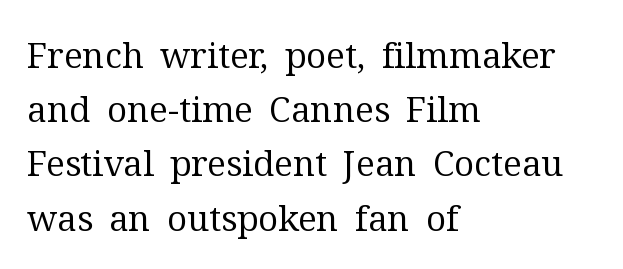
The image shows 35 px regular-weight serif type, upright; set left-aligned, normal line spacing (1.55x), normal letter spacing, not underlined; medium stroke contrast and a medium x-height.
